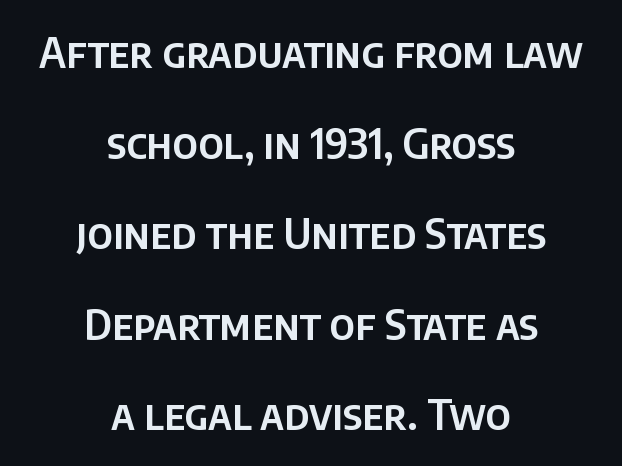
The image shows 41 px sans-serif type, upright; set centered, loose line spacing (2.21x), normal letter spacing, not underlined; low stroke contrast and a large x-height.
